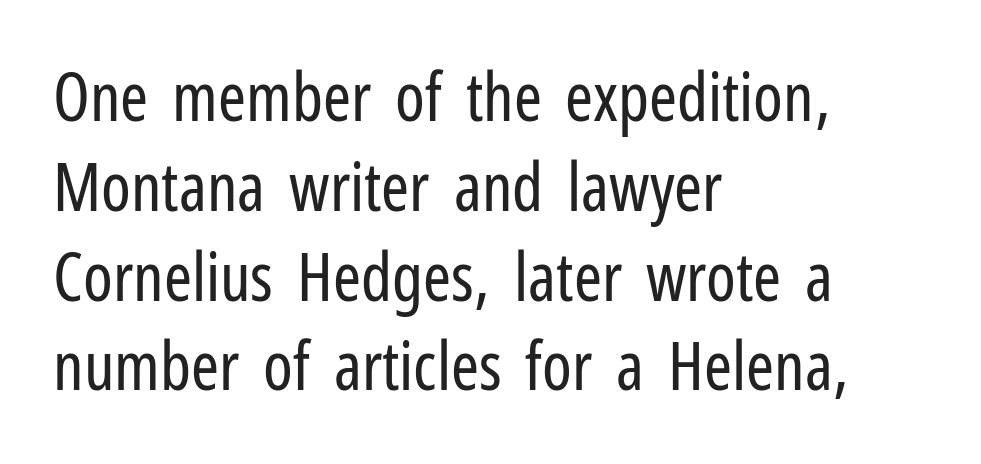
The image shows 67 px regular-weight, condensed sans-serif type, upright; set left-aligned, normal line spacing (1.34x), normal letter spacing, not underlined; low stroke contrast and a medium x-height.
